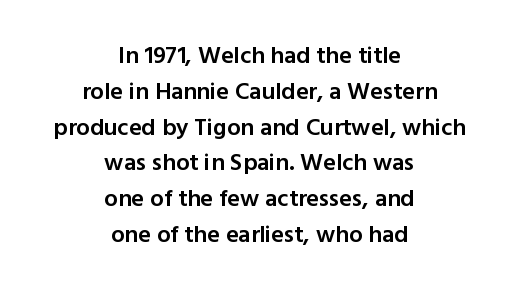
The image shows 24 px text type, upright; set centered, normal line spacing (1.49x), normal letter spacing, not underlined.
